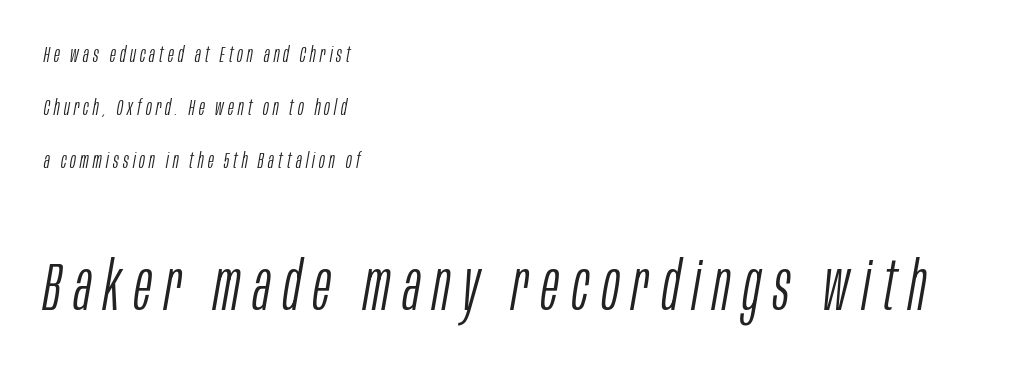
The passage shown is typed in a proportional face where columns would drift. Bold? No — there's no thickening of the strokes. Loosely led — the rows are spread out. Every character sits at an angle, as italics do. Which chunk is bigger? The second one — the bottom block dwarfs the top. Teacher's note: observe the even left margin — that is flush-left alignment.
